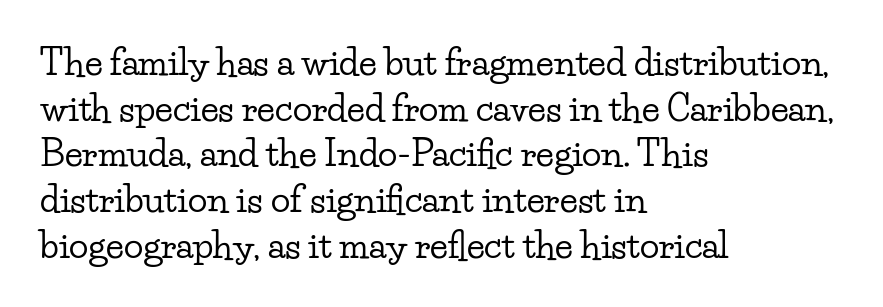
A typesetter would mark this as roman, not italic. The face used here is proportionally spaced, like ordinary book or web type. Tracking value appears to be zero — textbook default spacing. Does the copy run flush right? No — it runs flush left. Plain, unruled lines of type. Notice how descenders clear the ascenders below comfortably — that's standard leading.
